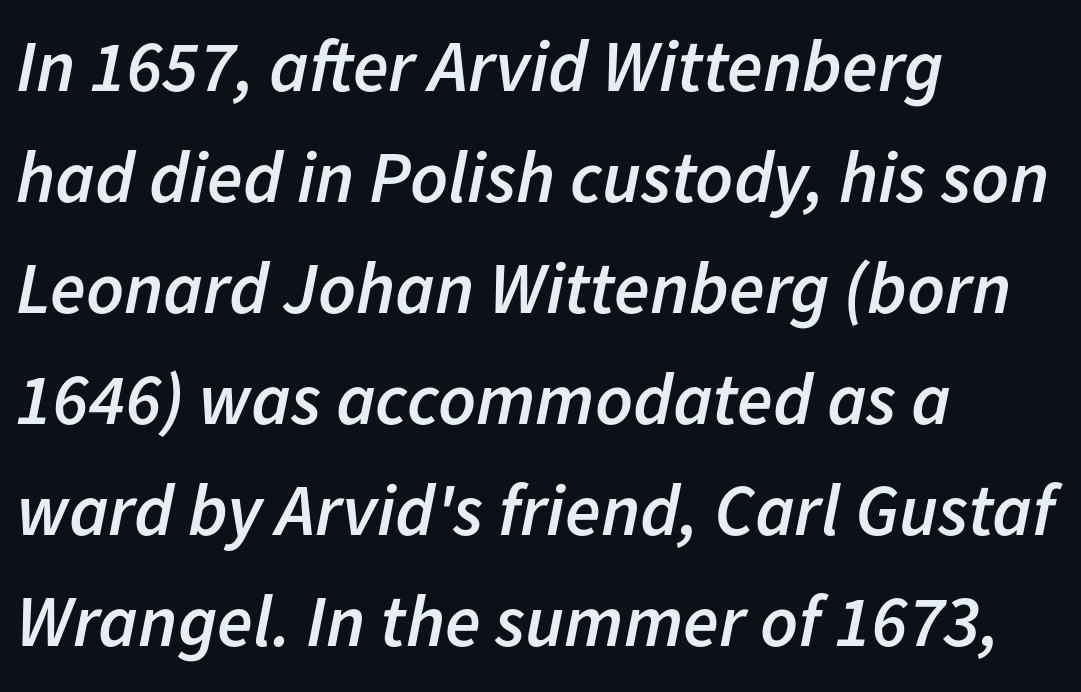
The image shows 73 px semibold type, italic (leaning right); set left-aligned, normal line spacing (1.52x), normal letter spacing, not underlined; low stroke contrast and a medium x-height.
